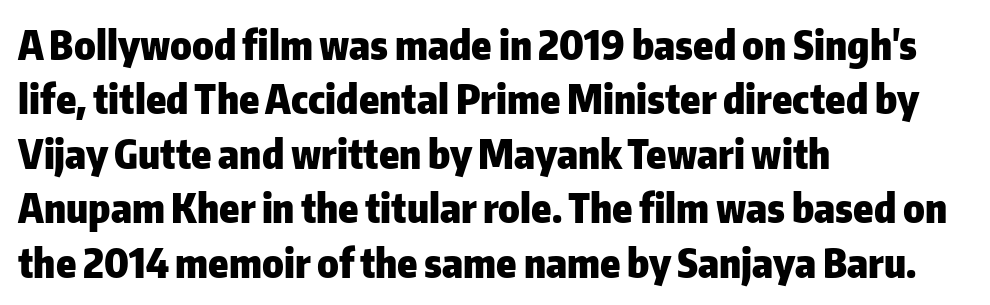
{"serif": "no", "italic": "no", "bold": "yes", "weight": "heavy", "width": "normal", "stroke_contrast": "low", "x_height": "medium", "monospaced": "no", "underline": "no", "align": "left", "line_spacing": "normal", "line_spacing_ratio": 1.36, "letter_spacing": "normal", "letter_spacing_em": 0.0, "glyph_px": 40}
